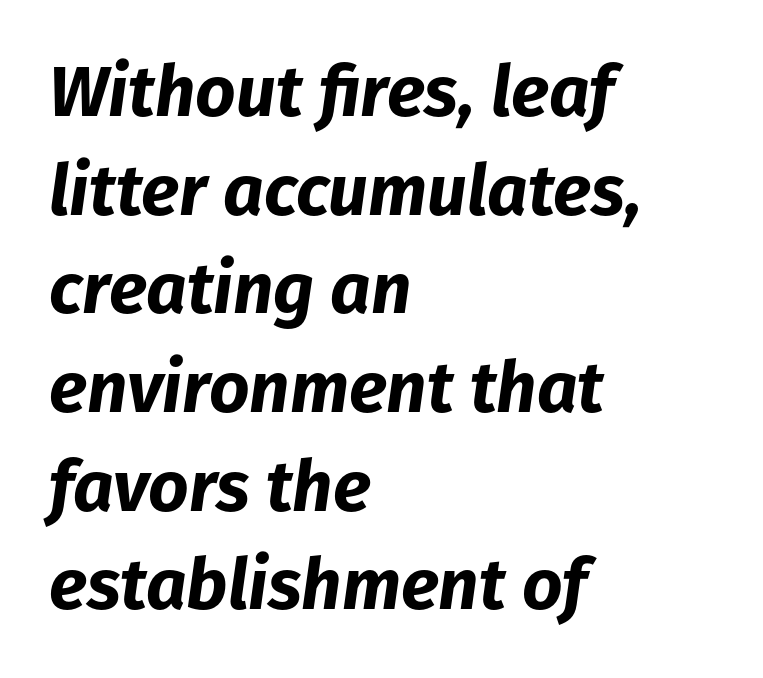
The image shows 71 px bold type, italic (leaning right); set left-aligned, normal line spacing (1.39x), normal letter spacing, not underlined; low stroke contrast and a medium x-height.
